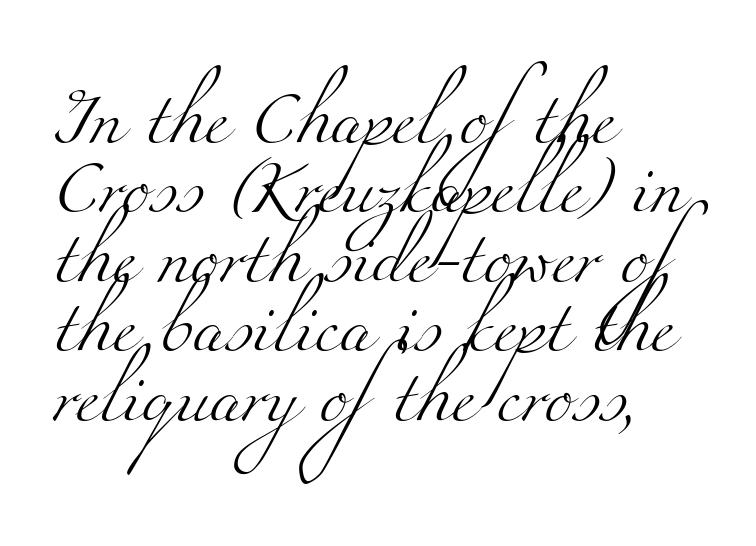
Q: Is the text bold? A: No.
Q: Is the text underlined? A: No.
Q: How is the paragraph aligned? A: Left-aligned.
Q: Is the spacing between letters normal or unusually wide? A: Normal.
Q: Is the spacing between lines tight, normal or loose? A: Normal.
Q: Width (condensed, normal, or wide)? A: Wide.
Q: Stroke contrast? A: Medium.
Q: x-height? A: Small.
Q: Monospaced? A: No.
